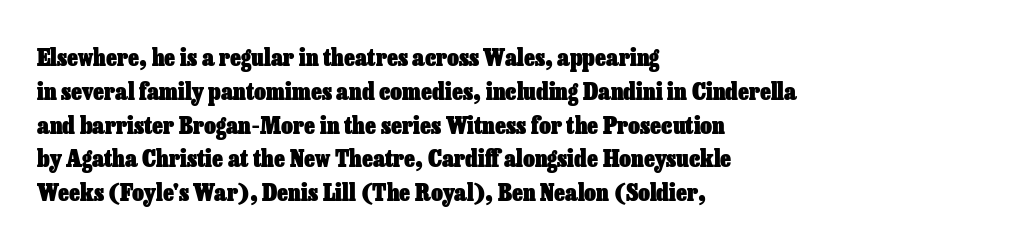
Q: Is the text bold? A: Yes.
Q: Is the text italic (slanted)? A: No, it is upright.
Q: Is the text underlined? A: No.
Q: How is the paragraph aligned? A: Left-aligned.
Q: Is the spacing between letters normal or unusually wide? A: Normal.
Q: Is the spacing between lines tight, normal or loose? A: Normal.
